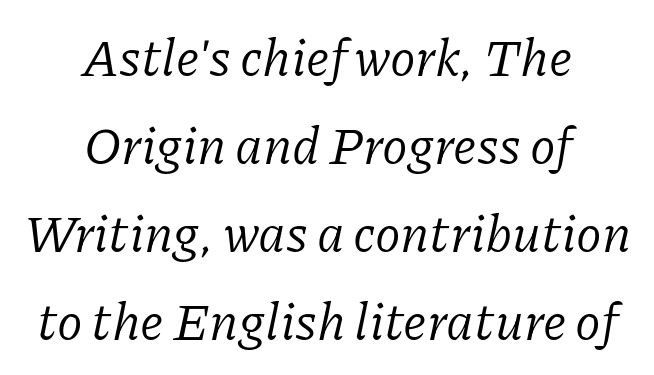
Decoration check: the copy has no underline. The rendering positions every line midway between the sides. Is this a heavy cut? Hardly; it is regular or lighter. The letters are slanted; this is an italic face. The type family on display is of the serif kind. Compared with typical paragraphs, the rows here are spaced about the same.
